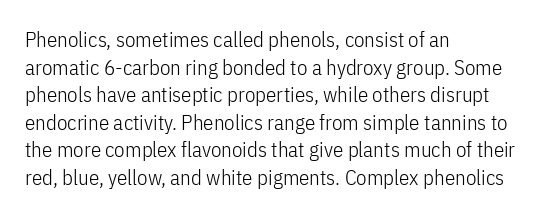
Q: Is the text bold? A: No.
Q: Is the text italic (slanted)? A: No, it is upright.
Q: Is the text underlined? A: No.
Q: How is the paragraph aligned? A: Left-aligned.
Q: Is the spacing between letters normal or unusually wide? A: Normal.
Q: Is the spacing between lines tight, normal or loose? A: Normal.
